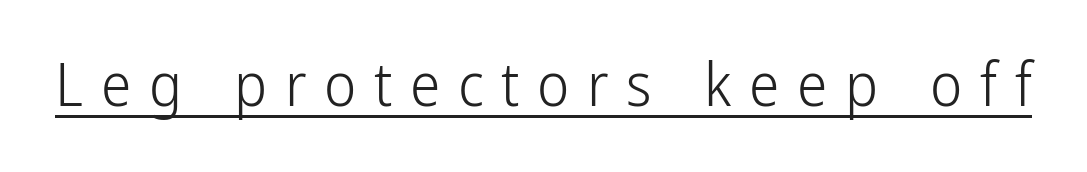
Q: Is the text bold? A: No.
Q: Is the text italic (slanted)? A: No, it is upright.
Q: Is the typeface a serif or a sans-serif typeface? A: Sans-serif.
Q: Is the text underlined? A: Yes.
Q: Is the spacing between letters normal or unusually wide? A: Unusually wide.
Q: Width (condensed, normal, or wide)? A: Condensed.
Q: Stroke contrast? A: Low.
Q: x-height? A: Medium.
Q: Monospaced? A: No.
